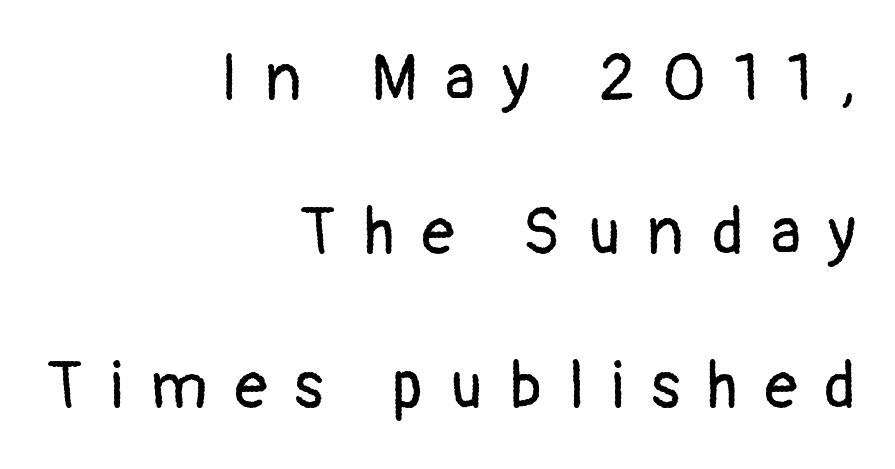
In terms of letterspacing, this is a distinctly airy, spread setting. These lines are composed in type without serifs. The rendering anchors every line to the right-hand side. Descender tails drop into unmarked territory. Students, observe: this is what heavily led, spacious text looks like. The face used here is proportionally spaced, like ordinary book or web type.
